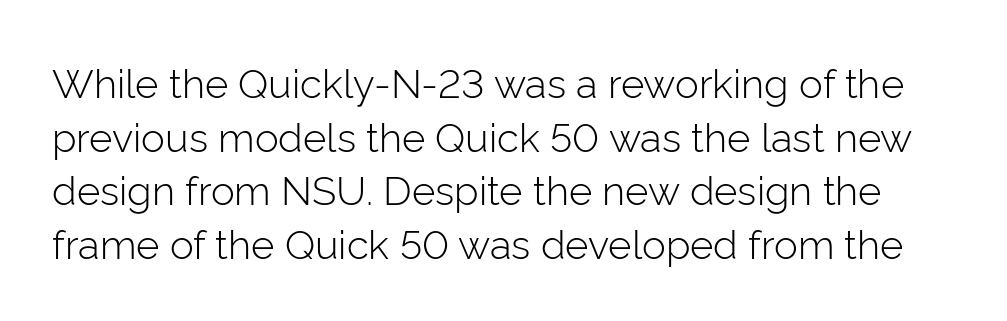
Weight: not bold — regular or lighter. The passage shown is not underscored anywhere. Ordinary non-slanted type is in use. The face used here is rendered with its standard letterfit. Vertical spacing — default.
